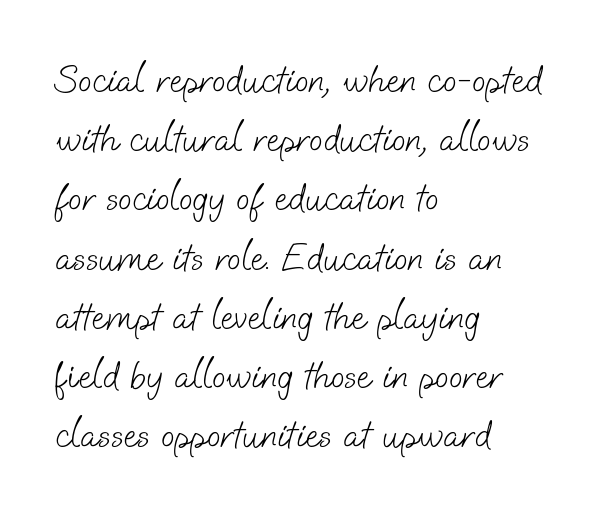
{"serif": "no", "bold": "no", "weight": "light", "width": "normal", "stroke_contrast": "low", "x_height": "small", "monospaced": "no", "underline": "no", "align": "left", "line_spacing": "normal", "line_spacing_ratio": 1.48, "letter_spacing": "normal", "letter_spacing_em": 0.0, "glyph_px": 40}
